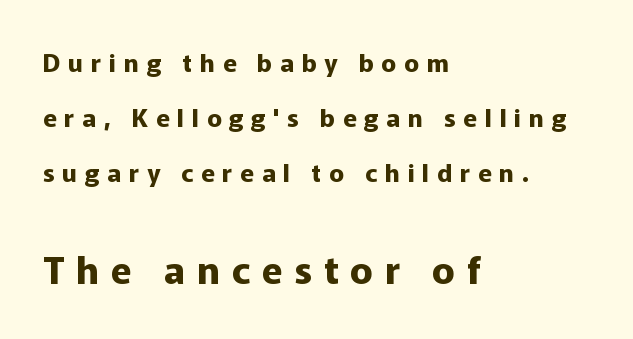
{"serif": "no", "italic": "no", "bold": "yes", "weight": "bold", "width": "normal", "stroke_contrast": "low", "x_height": "medium", "monospaced": "no", "underline": "no", "align": "left", "line_spacing": "loose", "line_spacing_ratio": 2.21, "letter_spacing": "wide", "letter_spacing_em": 0.31, "larger_block": "second", "size_ratio": 1.52, "glyph_px": 38}
